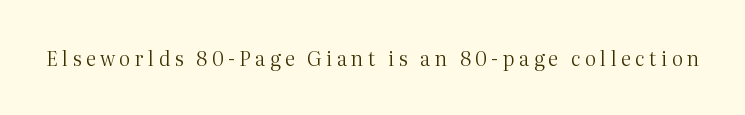
Unmarked baselines from the first word to the last. The letters look calm and open, with moderate or lighter stems. The letterforms stand isolated, each surrounded by extra space. A typesetter would mark this as roman, not italic.
